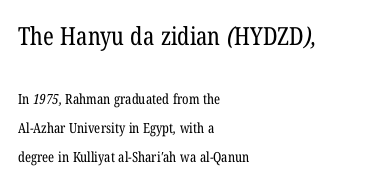
Q: Is the text bold? A: No.
Q: Is the text underlined? A: No.
Q: How is the paragraph aligned? A: Left-aligned.
Q: Is the spacing between letters normal or unusually wide? A: Normal.
Q: Is the spacing between lines tight, normal or loose? A: Loose.
Q: Which block of text is set in a larger size, the first (top) or the second (bottom)? A: The first (top) one.
